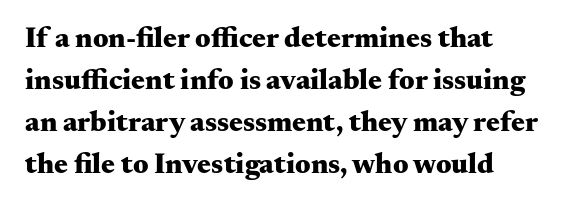
Q: Is the text bold? A: Yes.
Q: Is the text italic (slanted)? A: No, it is upright.
Q: Is the typeface a serif or a sans-serif typeface? A: Serif.
Q: Is the text underlined? A: No.
Q: How is the paragraph aligned? A: Left-aligned.
Q: Is the spacing between letters normal or unusually wide? A: Normal.
Q: Is the spacing between lines tight, normal or loose? A: Normal.
Q: Width (condensed, normal, or wide)? A: Wide.
Q: Stroke contrast? A: Medium.
Q: x-height? A: Small.
Q: Monospaced? A: No.
